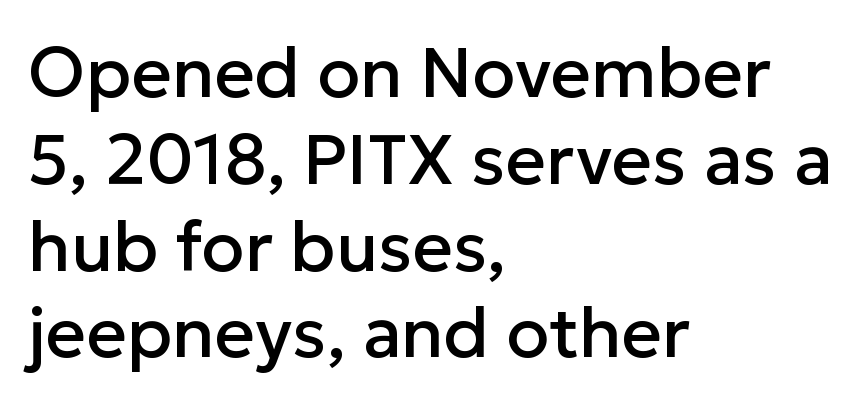
Unlike a traditional serif, this face leaves its strokes unadorned. Underline: absent. The paragraph shown leans on its left margin. This sample uses plain, unmodified letter spacing. Spacing verdict: proportional, widths tailored to each character.
